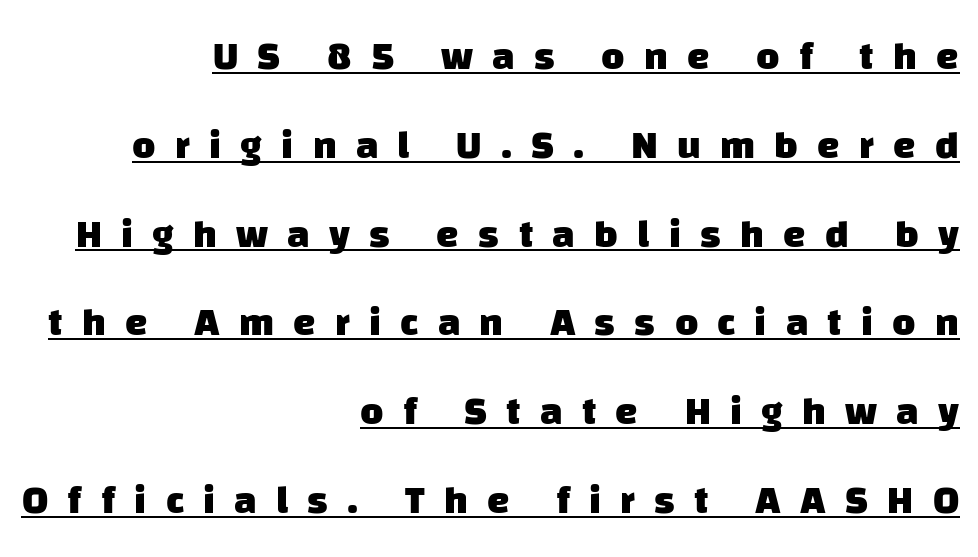
{"serif": "no", "bold": "yes", "weight": "heavy", "width": "normal", "stroke_contrast": "low", "x_height": "large", "monospaced": "no", "underline": "yes", "align": "right", "line_spacing": "loose", "line_spacing_ratio": 2.22, "letter_spacing": "wide", "letter_spacing_em": 0.48, "glyph_px": 40}
